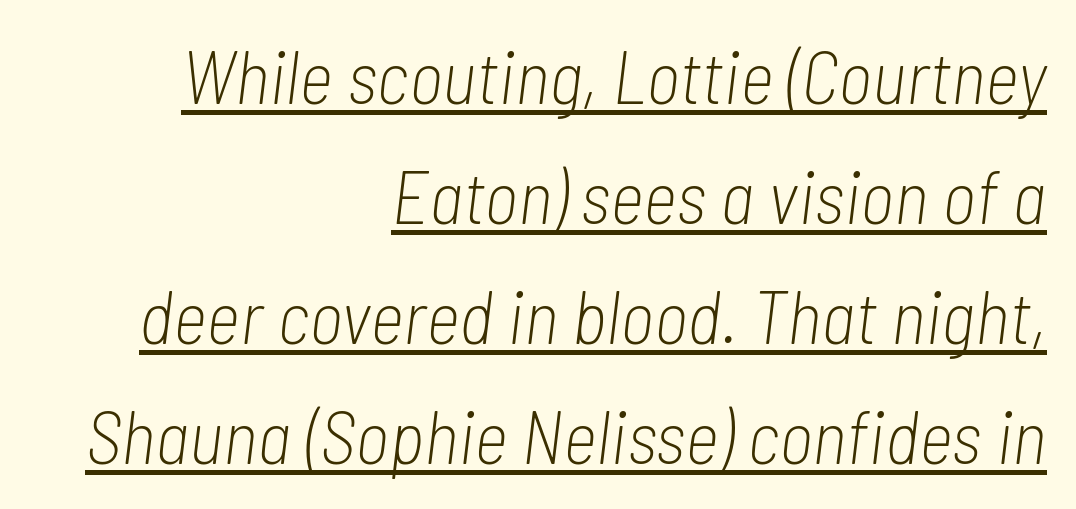
Q: Is the text bold? A: No.
Q: Is the text italic (slanted)? A: Yes, it leans right by about 7 degrees.
Q: Is the text underlined? A: Yes.
Q: How is the paragraph aligned? A: Right-aligned.
Q: Is the spacing between letters normal or unusually wide? A: Normal.
Q: Is the spacing between lines tight, normal or loose? A: Normal.
Q: Width (condensed, normal, or wide)? A: Condensed.
Q: Stroke contrast? A: Low.
Q: x-height? A: Medium.
Q: Monospaced? A: No.
